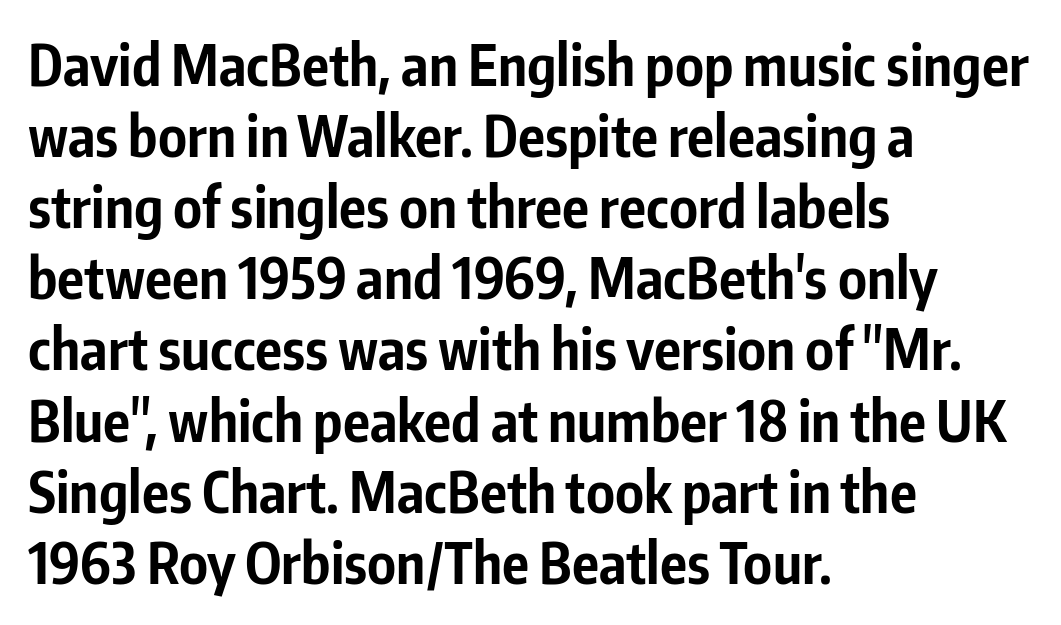
Ordinary non-slanted type is in use. The text block is weighted toward the left margin, trailing off unevenly rightward. The letters sit at their default tracking, neither squeezed nor spread. Heavy, bold letterforms. The words here are not underlined.
